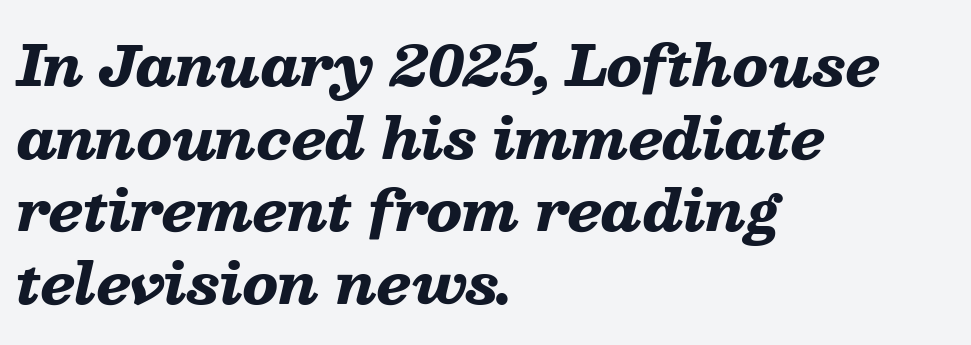
Q: Is the text bold? A: Yes.
Q: Is the text italic (slanted)? A: Yes, it leans right by about 13 degrees.
Q: Is the text underlined? A: No.
Q: How is the paragraph aligned? A: Left-aligned.
Q: Is the spacing between letters normal or unusually wide? A: Normal.
Q: Is the spacing between lines tight, normal or loose? A: Normal.
Q: Width (condensed, normal, or wide)? A: Wide.
Q: Stroke contrast? A: Low.
Q: x-height? A: Medium.
Q: Monospaced? A: No.
